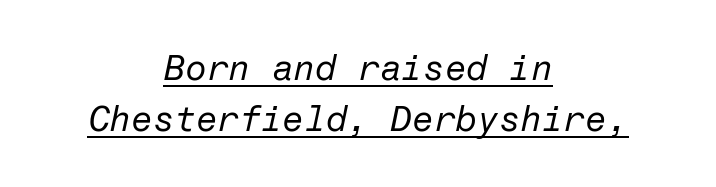
Looks like someone drew a line under every word here. Summary of weight: not heavy and not bold. If you measured baseline to baseline, you'd find a middling distance. Would a proofreader flag this as italicized? Yes.
